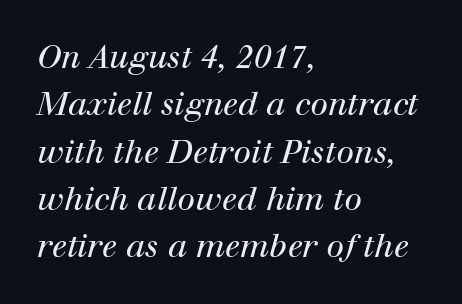
{"serif": "yes", "italic": "yes", "lean": "right", "slant_degrees": 12, "bold": "no", "weight": "regular", "width": "normal", "stroke_contrast": "high", "x_height": "medium", "monospaced": "no", "underline": "no", "align": "left", "line_spacing": "normal", "line_spacing_ratio": 1.48, "letter_spacing": "normal", "letter_spacing_em": 0.0, "glyph_px": 32}
